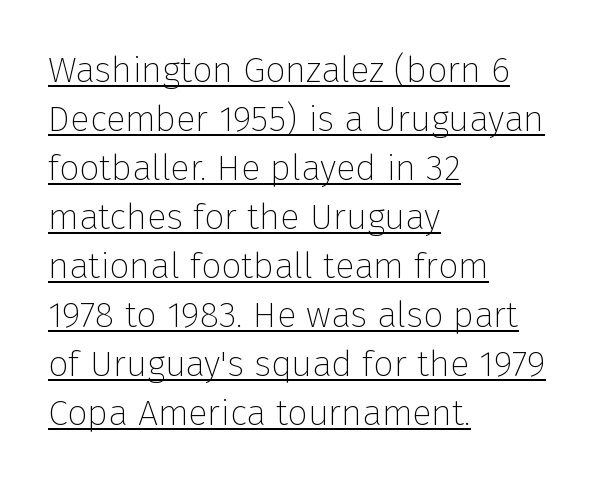
Q: Is the text bold? A: No.
Q: Is the text italic (slanted)? A: No, it is upright.
Q: Is the typeface a serif or a sans-serif typeface? A: Sans-serif.
Q: Is the text underlined? A: Yes.
Q: How is the paragraph aligned? A: Left-aligned.
Q: Is the spacing between letters normal or unusually wide? A: Normal.
Q: Is the spacing between lines tight, normal or loose? A: Normal.
Q: Width (condensed, normal, or wide)? A: Normal.
Q: Stroke contrast? A: Low.
Q: x-height? A: Medium.
Q: Monospaced? A: No.
